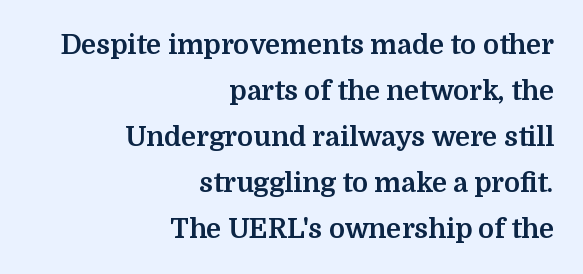
{"italic": "no", "bold": "yes", "underline": "no", "align": "right", "line_spacing": "normal", "line_spacing_ratio": 1.7, "letter_spacing": "normal", "letter_spacing_em": 0.0, "glyph_px": 27}
